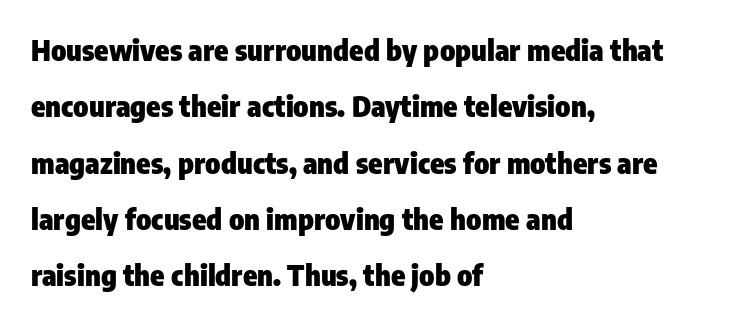
The image shows 29 px heavy, condensed sans-serif type, upright; set left-aligned, loose line spacing (1.94x), normal letter spacing, not underlined; low stroke contrast and a medium x-height.
